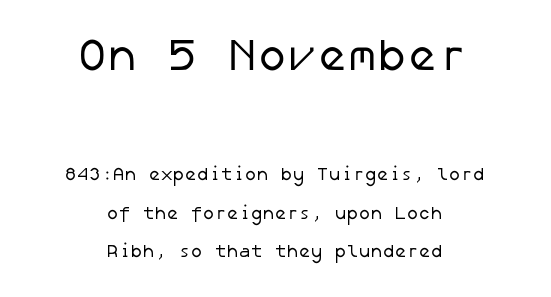
Compared with typical body copy, the letter spacing here is the same. Notice the wide empty band between every row — that's loose leading. The passage shown begins with its larger block and ends with its smaller one. Line starts and ends both wander, symmetrically. Weight: not bold — regular or lighter. The font family rendered here belongs to the sans-serif group.
